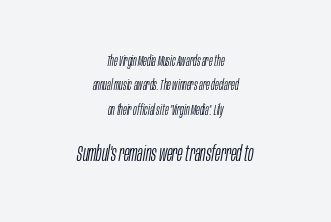
The image shows 21 px text type, italic (leaning right); set centered, line spacing 1.75x, normal letter spacing, not underlined; the second (bottom) block is 1.5x larger.
